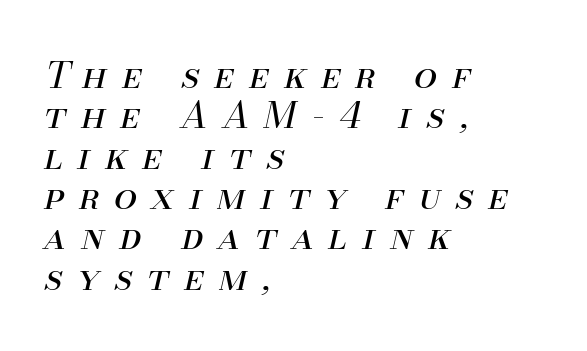
The image shows 37 px regular-weight type, italic (leaning right); set left-aligned, tight line spacing (1.09x), unusually wide letter spacing (+0.4 em), not underlined; medium stroke contrast and a small x-height.
